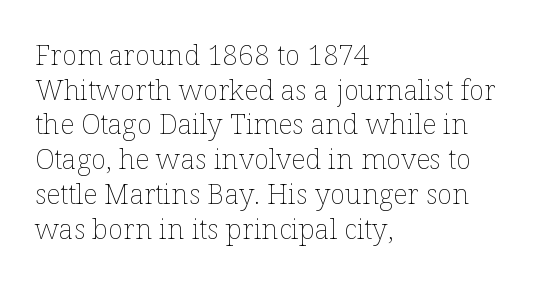
{"italic": "no", "bold": "no", "weight": "thin", "width": "normal", "stroke_contrast": "low", "x_height": "medium", "monospaced": "no", "underline": "no", "align": "left", "line_spacing_ratio": 1.24, "letter_spacing": "normal", "letter_spacing_em": 0.0, "glyph_px": 28}
